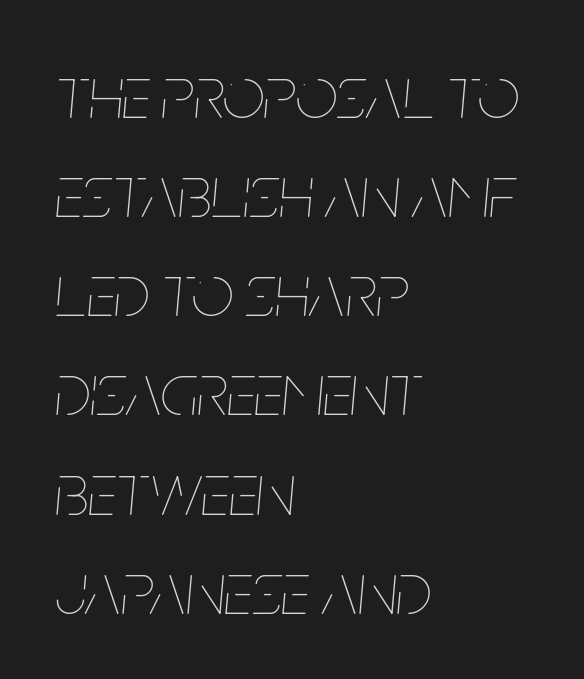
The image shows 74 px thin, condensed type, italic (leaning right); set left-aligned, normal line spacing (1.34x), normal letter spacing, not underlined; low stroke contrast and a large x-height.
